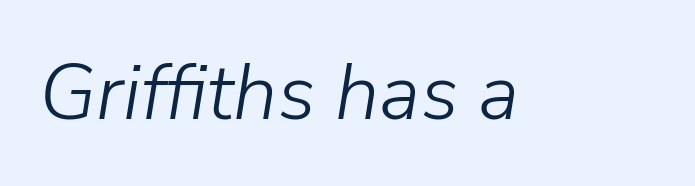
The image shows 79 px light type, italic (leaning right); set normal letter spacing, not underlined; low stroke contrast and a medium x-height.
